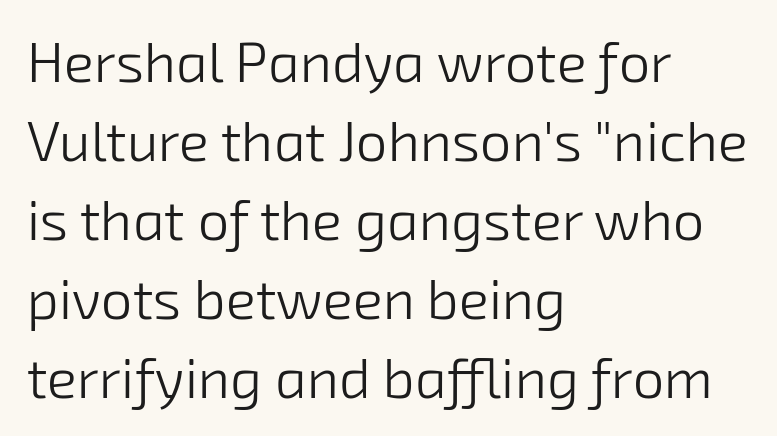
The image shows 56 px light sans-serif type; set left-aligned, normal line spacing (1.41x), normal letter spacing, not underlined; low stroke contrast and a medium x-height.
